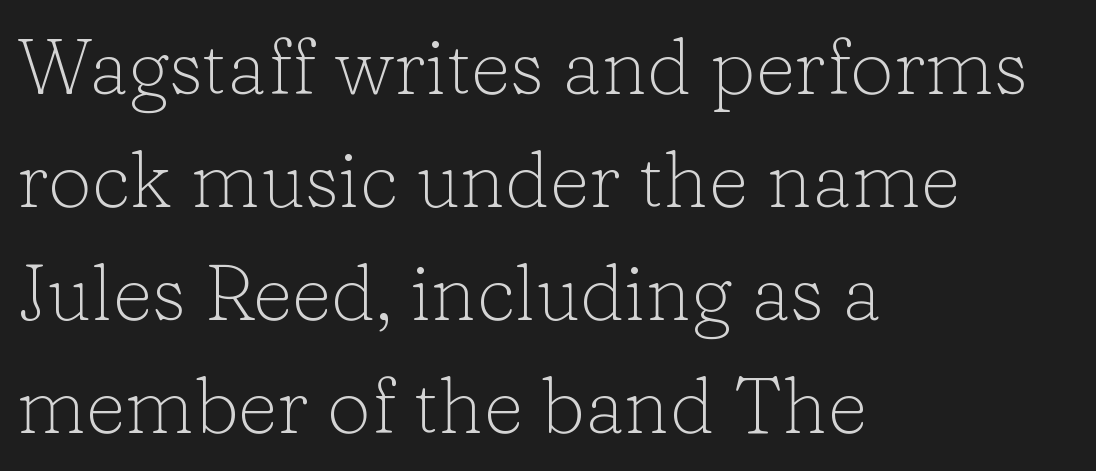
The image shows 78 px light serif type, upright; set left-aligned, normal line spacing (1.45x), normal letter spacing, not underlined; low stroke contrast and a medium x-height.
